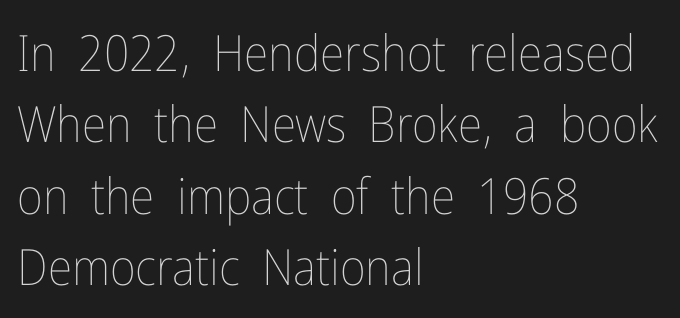
Q: Is the text bold? A: No.
Q: Is the text italic (slanted)? A: No, it is upright.
Q: Is the text underlined? A: No.
Q: How is the paragraph aligned? A: Left-aligned.
Q: Is the spacing between letters normal or unusually wide? A: Normal.
Q: Is the spacing between lines tight, normal or loose? A: Normal.
Q: Width (condensed, normal, or wide)? A: Condensed.
Q: Stroke contrast? A: Low.
Q: x-height? A: Medium.
Q: Monospaced? A: No.
